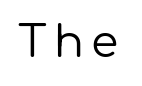
Serifs: no, the terminals of the letterforms are clean. The letters stand upright; this is a roman face. The letters advance in unequal steps, a hallmark of proportional type. Any mark beneath the type? The region is blank.
